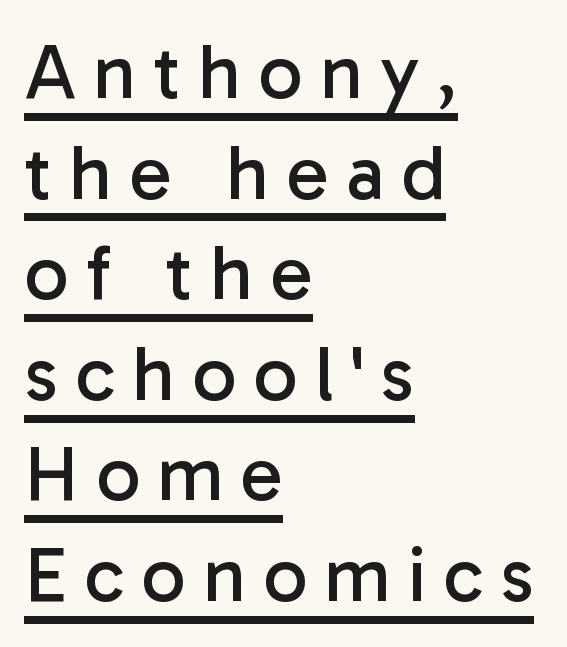
The lines in this sample share a left origin and differ only in where they stop. Spacing verdict: proportional, widths tailored to each character. Tracking here is generous; glyphs stand well apart from one another. The typesetter has applied underlining to the passage shown.
